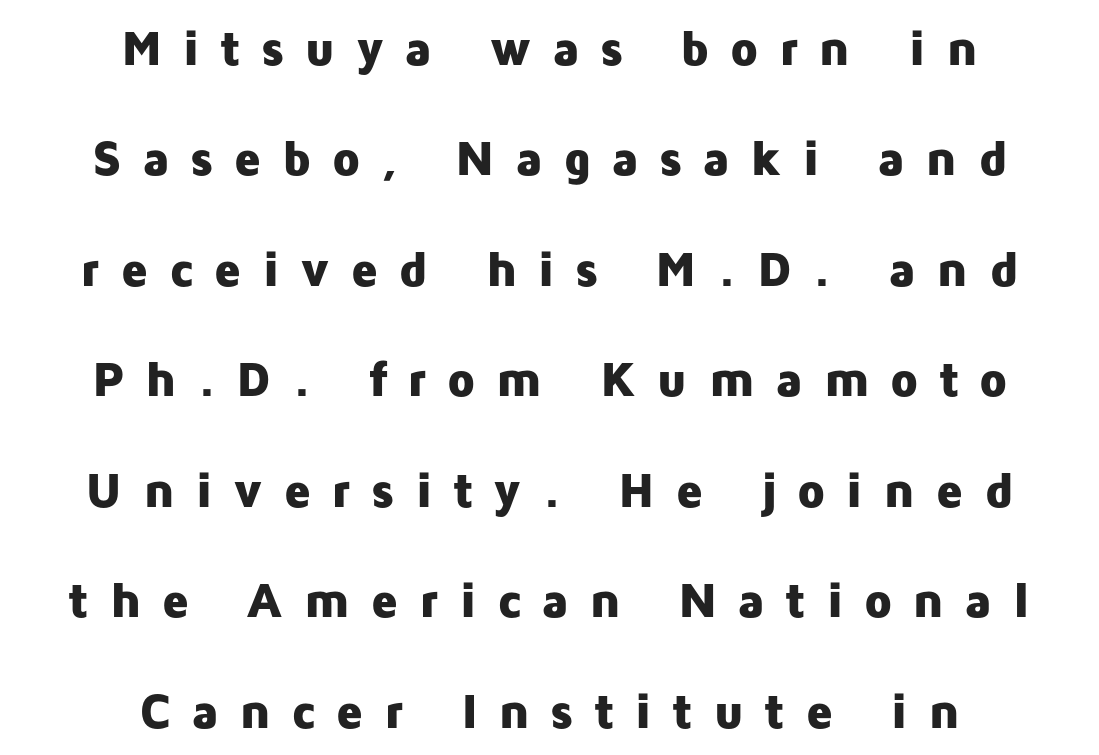
{"serif": "no", "italic": "no", "bold": "yes", "weight": "heavy", "width": "normal", "stroke_contrast": "low", "x_height": "medium", "monospaced": "no", "underline": "no", "align": "center", "line_spacing": "loose", "line_spacing_ratio": 2.21, "letter_spacing": "wide", "letter_spacing_em": 0.4, "glyph_px": 50}
